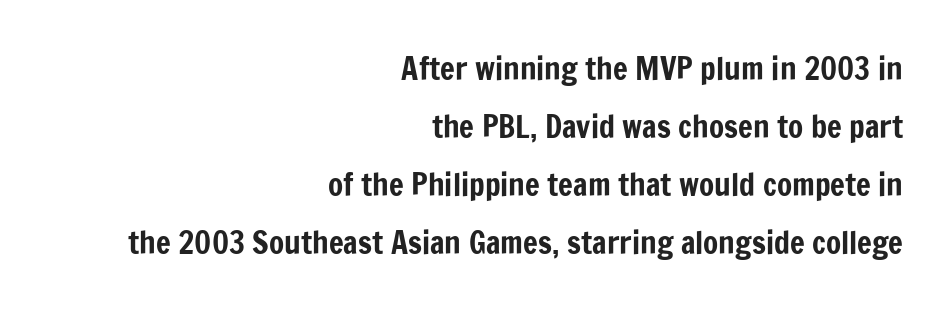
The image shows 31 px condensed sans-serif type, upright; set right-aligned, line spacing 1.87x, normal letter spacing, not underlined; low stroke contrast and a medium x-height.
